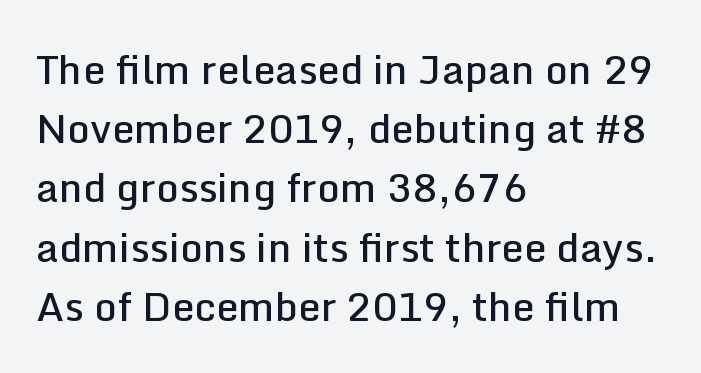
The image shows 40 px semibold sans-serif type, upright; set left-aligned, normal line spacing (1.48x), normal letter spacing, not underlined; low stroke contrast and a medium x-height.
